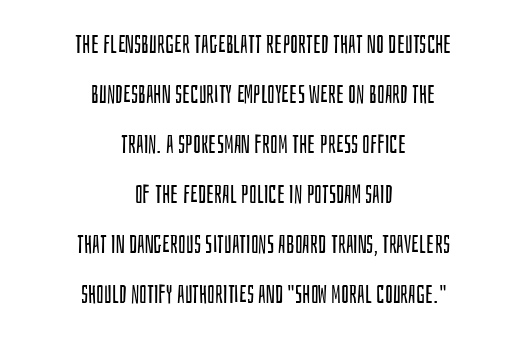
{"italic": "no", "bold": "no", "underline": "no", "align": "center", "line_spacing": "loose", "line_spacing_ratio": 2.0, "letter_spacing": "normal", "letter_spacing_em": 0.0, "glyph_px": 25}
